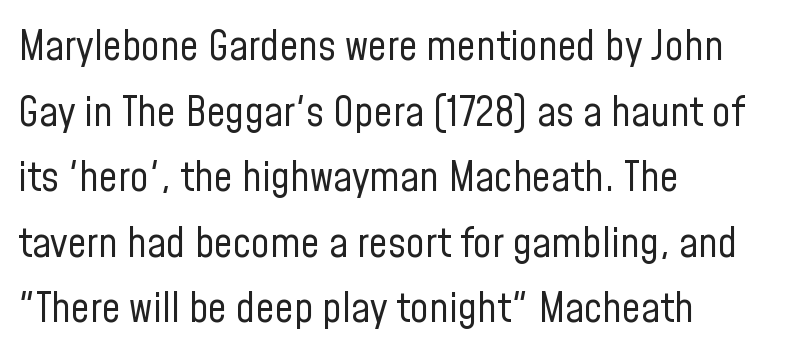
The image shows 42 px regular-weight, condensed sans-serif type, upright; set left-aligned, normal line spacing (1.56x), normal letter spacing, not underlined; low stroke contrast and a medium x-height.
